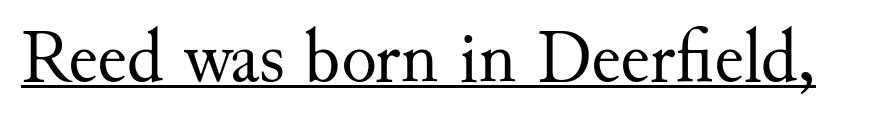
The image shows 74 px regular-weight serif type, upright; set normal letter spacing, underlined; medium stroke contrast and a small x-height.
